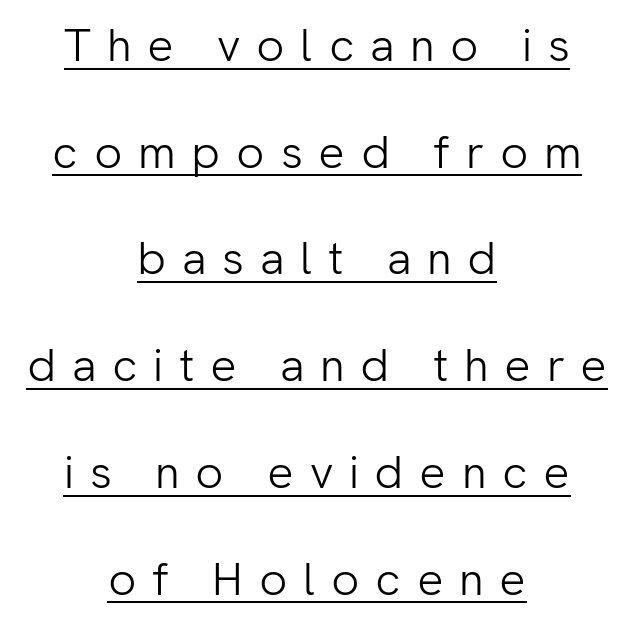
{"serif": "no", "italic": "no", "bold": "no", "weight": "light", "width": "normal", "stroke_contrast": "low", "x_height": "medium", "monospaced": "no", "underline": "yes", "align": "center", "line_spacing": "loose", "line_spacing_ratio": 2.32, "letter_spacing": "wide", "letter_spacing_em": 0.34, "glyph_px": 46}
